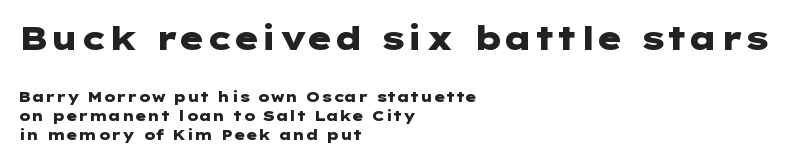
{"serif": "no", "italic": "no", "bold": "yes", "weight": "heavy", "width": "wide", "stroke_contrast": "low", "x_height": "medium", "underline": "no", "align": "left", "line_spacing": "normal", "line_spacing_ratio": 1.38, "letter_spacing": "normal", "letter_spacing_em": 0.0, "larger_block": "first", "size_ratio": 2.29, "glyph_px": 32}
